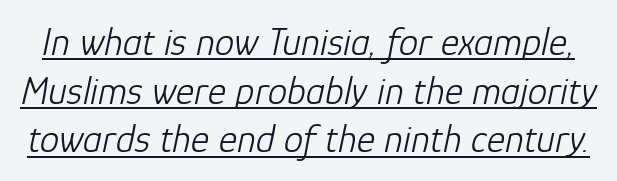
{"italic": "yes", "lean": "right", "slant_degrees": 12, "bold": "no", "weight": "light", "width": "normal", "stroke_contrast": "low", "x_height": "medium", "monospaced": "no", "underline": "yes", "line_spacing": "normal", "line_spacing_ratio": 1.25, "letter_spacing": "normal", "letter_spacing_em": 0.0, "glyph_px": 39}
